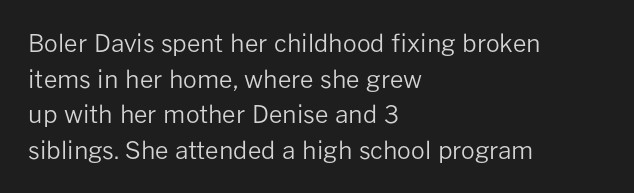
Q: Is the text bold? A: No.
Q: Is the text italic (slanted)? A: No, it is upright.
Q: Is the text underlined? A: No.
Q: How is the paragraph aligned? A: Left-aligned.
Q: Is the spacing between letters normal or unusually wide? A: Normal.
Q: Is the spacing between lines tight, normal or loose? A: Normal.
